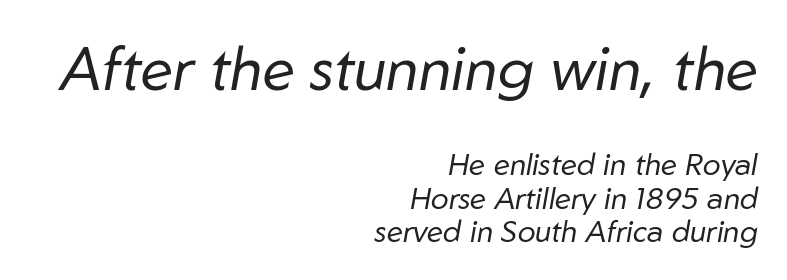
{"italic": "yes", "lean": "right", "slant_degrees": 10, "bold": "no", "weight": "regular", "width": "normal", "stroke_contrast": "low", "x_height": "medium", "monospaced": "no", "underline": "no", "align": "right", "line_spacing": "tight", "line_spacing_ratio": 1.12, "letter_spacing": "normal", "letter_spacing_em": 0.0, "larger_block": "first", "size_ratio": 2.0, "glyph_px": 60}
